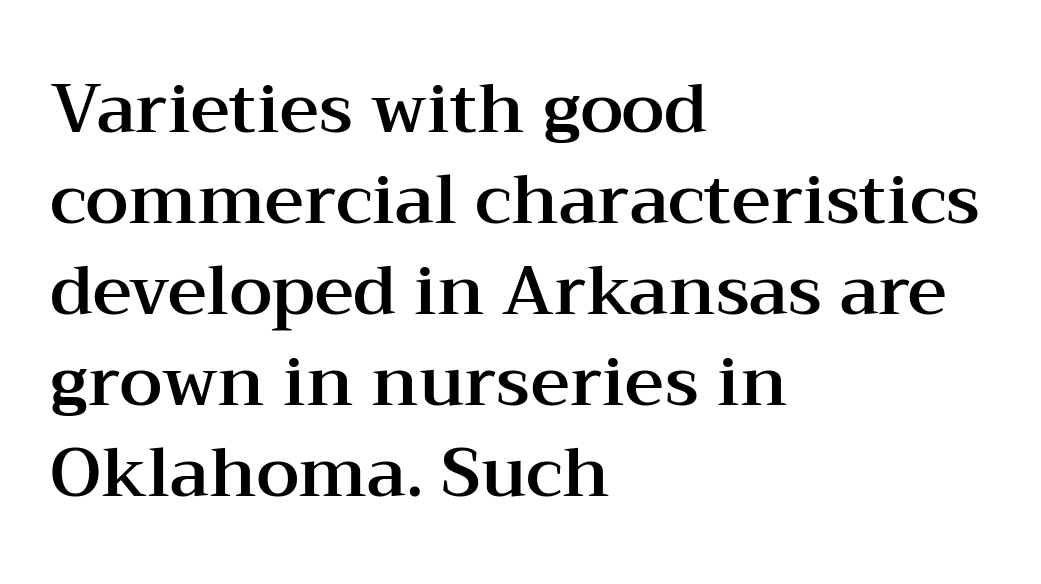
{"serif": "yes", "italic": "no", "width": "wide", "stroke_contrast": "medium", "x_height": "medium", "monospaced": "no", "underline": "no", "align": "left", "line_spacing": "normal", "line_spacing_ratio": 1.34, "letter_spacing": "normal", "letter_spacing_em": 0.0, "glyph_px": 68}
